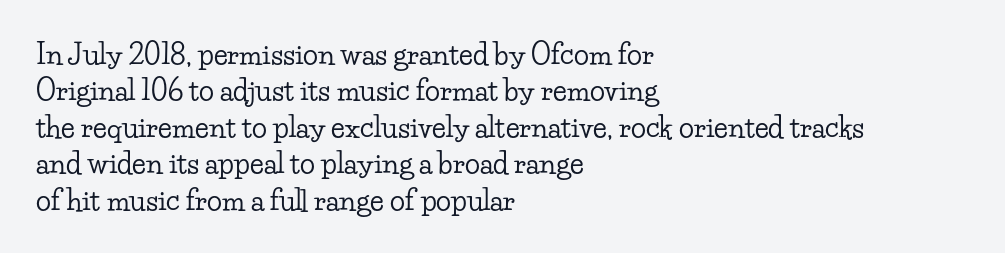
Q: Is the text italic (slanted)? A: No, it is upright.
Q: Is the typeface a serif or a sans-serif typeface? A: Serif.
Q: Is the text underlined? A: No.
Q: How is the paragraph aligned? A: Left-aligned.
Q: Is the spacing between letters normal or unusually wide? A: Normal.
Q: Is the spacing between lines tight, normal or loose? A: Normal.
Q: Width (condensed, normal, or wide)? A: Wide.
Q: Stroke contrast? A: Low.
Q: x-height? A: Small.
Q: Monospaced? A: No.
